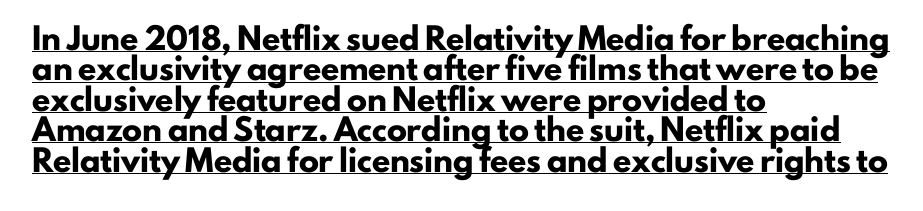
Q: Is the text bold? A: Yes.
Q: Is the text italic (slanted)? A: No, it is upright.
Q: Is the text underlined? A: Yes.
Q: How is the paragraph aligned? A: Left-aligned.
Q: Is the spacing between letters normal or unusually wide? A: Normal.
Q: Is the spacing between lines tight, normal or loose? A: Normal.
